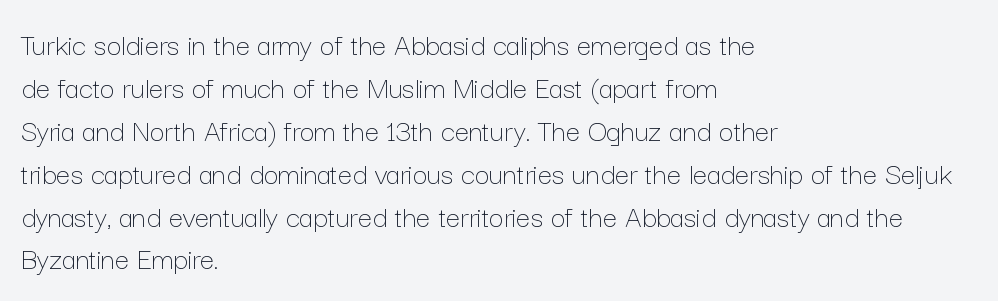
{"italic": "no", "bold": "no", "weight": "thin", "width": "normal", "stroke_contrast": "low", "x_height": "medium", "monospaced": "no", "underline": "no", "align": "left", "line_spacing": "normal", "line_spacing_ratio": 1.34, "letter_spacing": "normal", "letter_spacing_em": 0.0, "glyph_px": 32}
